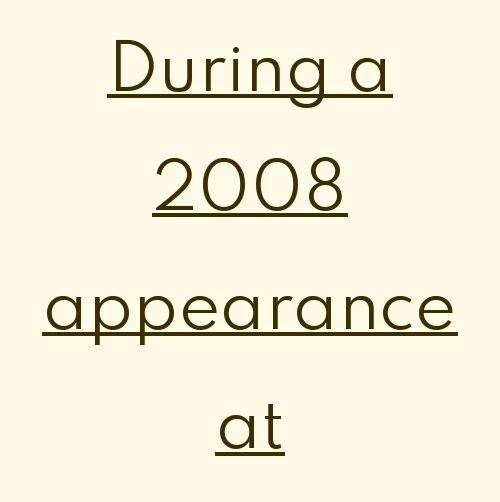
{"serif": "no", "italic": "no", "bold": "no", "weight": "regular", "width": "normal", "stroke_contrast": "low", "x_height": "small", "monospaced": "no", "underline": "yes", "align": "center", "line_spacing_ratio": 1.89, "letter_spacing": "normal", "letter_spacing_em": 0.0, "glyph_px": 63}
